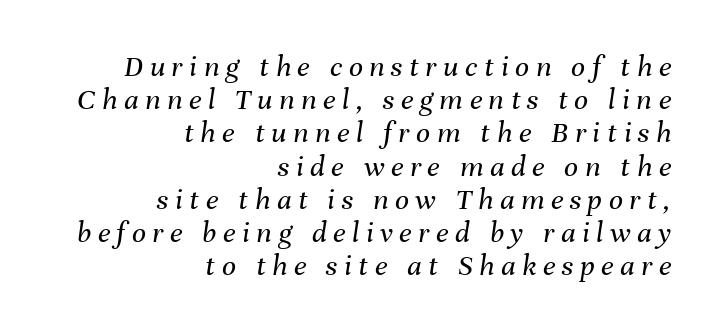
The tracking jumps out immediately: characters are airy and widely separated. A clean baseline with only descenders dipping below it. Casual observation: everything's shoved over to the right. Is this a fixed-width face? No — the glyphs have proportional, varying widths. Baseline-to-baseline distance is barely more than the letter height.
